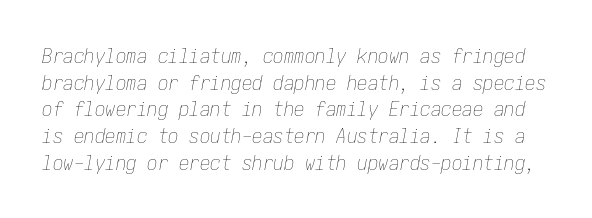
You could call the tracking neutral — neither tight nor loose. The glyphs look as if they've been sheared to an angle. Only glyphs here, with clear space below each row. Weight: not bold — regular or lighter. What's the leading like? Ordinary, nothing unusual.
